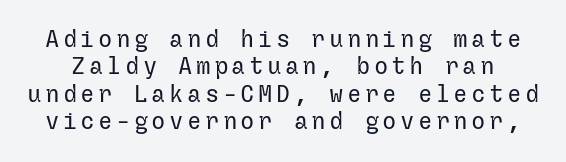
Q: Is the text bold? A: No.
Q: Is the text italic (slanted)? A: No, it is upright.
Q: Is the text underlined? A: No.
Q: Is the spacing between lines tight, normal or loose? A: Tight.
